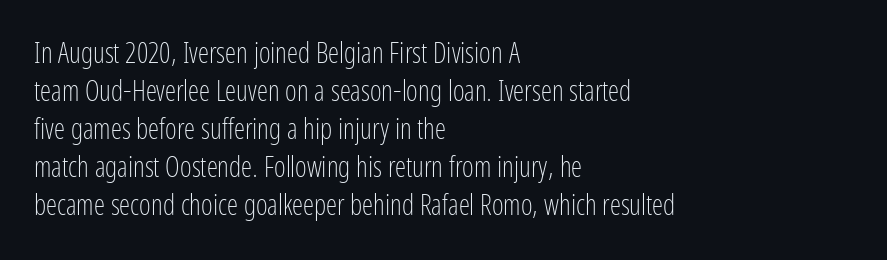
Q: Is the text bold? A: No.
Q: Is the text italic (slanted)? A: No, it is upright.
Q: Is the typeface a serif or a sans-serif typeface? A: Sans-serif.
Q: Is the text underlined? A: No.
Q: How is the paragraph aligned? A: Left-aligned.
Q: Is the spacing between letters normal or unusually wide? A: Normal.
Q: Is the spacing between lines tight, normal or loose? A: Normal.
Q: Width (condensed, normal, or wide)? A: Condensed.
Q: Stroke contrast? A: Low.
Q: x-height? A: Medium.
Q: Monospaced? A: No.
